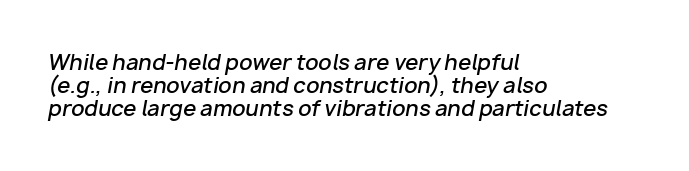
How heavy is the stroke? Medium-heavy — a semibold, shy of bold. Does the leading feel generous? Not at all — it's pinched. These lines stack with their left ends in a neat column. The baseline area is clear. Does extra space separate the letters? No, they use regular spacing. The specimen reads as italic at a glance.
